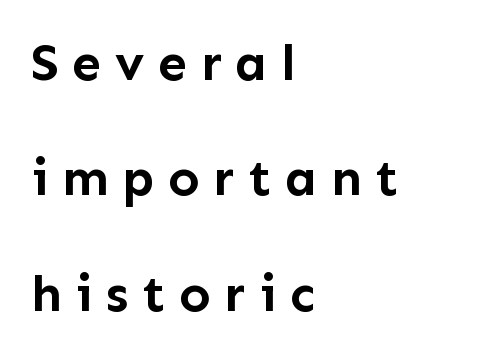
The lines are quadded left. When letters stand straight like this, we call the style roman or upright. The gaps between neighbouring characters are conspicuously large. Check where the strokes stop: nothing finishes them off — pure sans.
